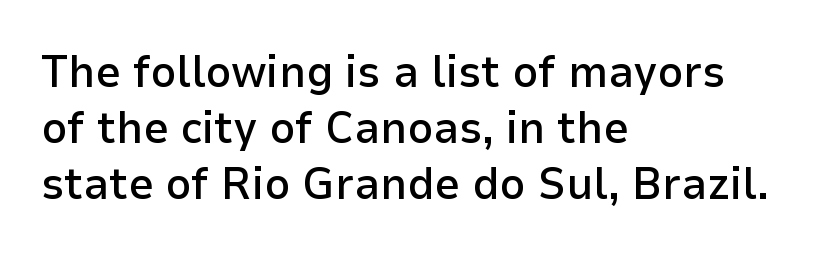
{"serif": "no", "italic": "no", "bold": "semi", "weight": "semibold", "width": "normal", "stroke_contrast": "low", "x_height": "medium", "monospaced": "no", "underline": "no", "align": "left", "line_spacing": "normal", "line_spacing_ratio": 1.25, "letter_spacing": "normal", "letter_spacing_em": 0.0, "glyph_px": 45}
